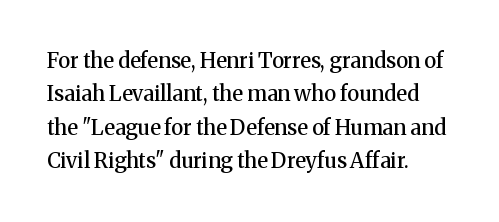
{"italic": "no", "bold": "semi", "underline": "no", "align": "left", "line_spacing": "normal", "line_spacing_ratio": 1.59, "letter_spacing": "normal", "letter_spacing_em": 0.0, "glyph_px": 21}
